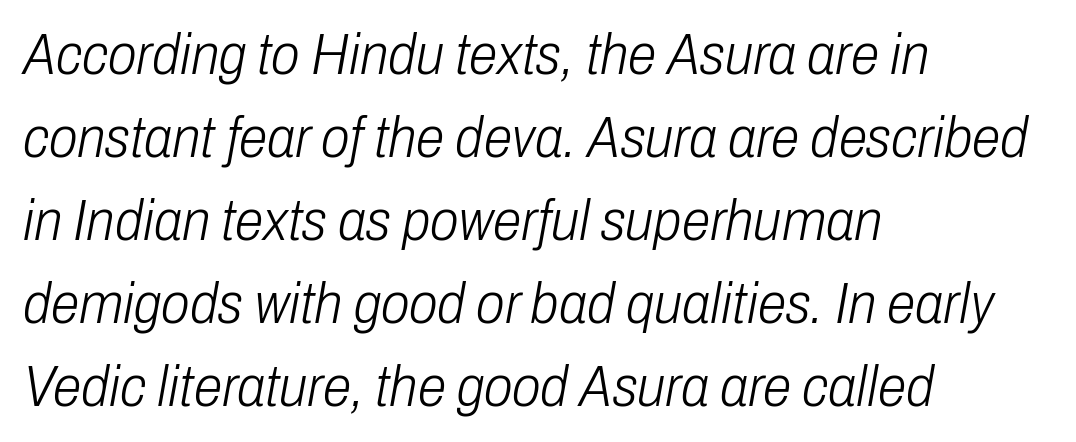
The image shows 58 px light, condensed type, italic (leaning right); set left-aligned, normal line spacing (1.43x), normal letter spacing, not underlined; low stroke contrast and a medium x-height.
